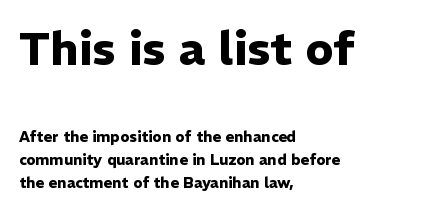
The image shows 46 px heavy sans-serif type, upright; set left-aligned, normal line spacing (1.54x), normal letter spacing, not underlined; the first (top) block is 3.07x larger; low stroke contrast and a medium x-height.
